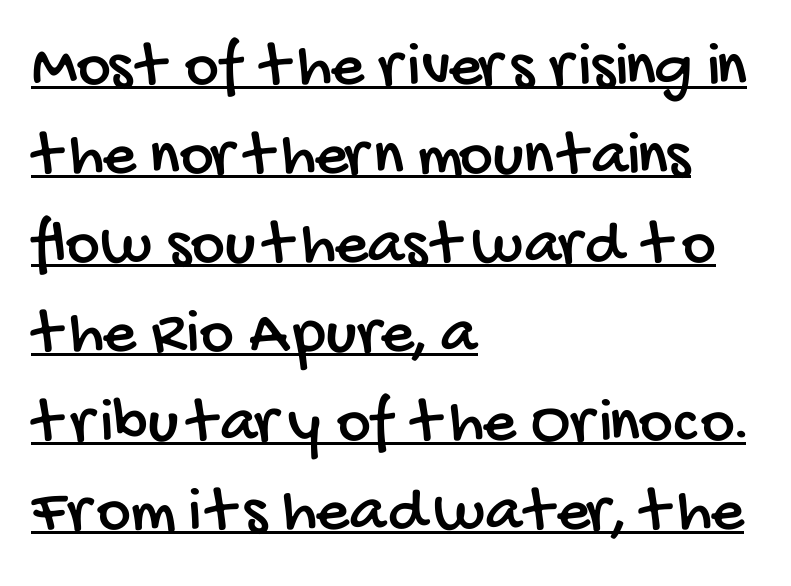
The image shows 65 px condensed sans-serif type; set left-aligned, normal line spacing (1.37x), normal letter spacing, underlined; low stroke contrast and a large x-height.
